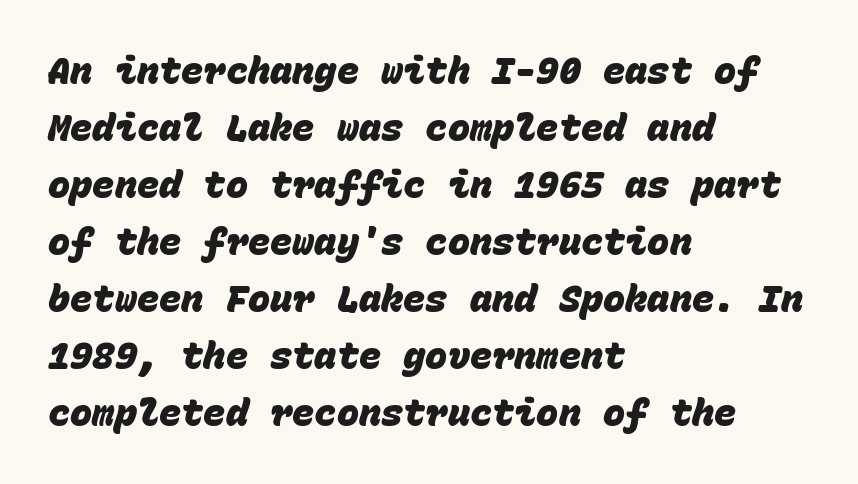
{"serif": "no", "bold": "yes", "weight": "heavy", "width": "normal", "stroke_contrast": "low", "x_height": "large", "monospaced": "yes", "underline": "no", "align": "left", "line_spacing": "normal", "line_spacing_ratio": 1.54, "letter_spacing": "normal", "letter_spacing_em": 0.0, "glyph_px": 37}
